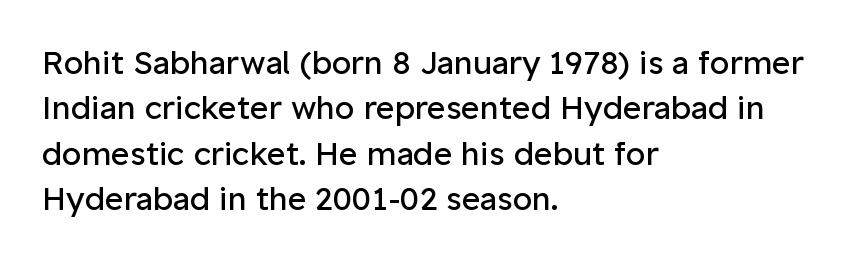
Q: Is the text bold? A: No.
Q: Is the text italic (slanted)? A: No, it is upright.
Q: Is the typeface a serif or a sans-serif typeface? A: Sans-serif.
Q: Is the text underlined? A: No.
Q: How is the paragraph aligned? A: Left-aligned.
Q: Is the spacing between letters normal or unusually wide? A: Normal.
Q: Is the spacing between lines tight, normal or loose? A: Normal.
Q: Width (condensed, normal, or wide)? A: Normal.
Q: Stroke contrast? A: Low.
Q: x-height? A: Medium.
Q: Monospaced? A: No.
